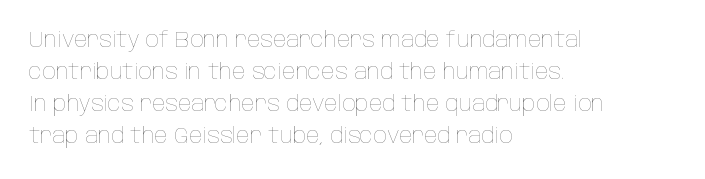
{"italic": "no", "bold": "no", "underline": "no", "align": "left", "line_spacing": "normal", "line_spacing_ratio": 1.46, "letter_spacing": "normal", "letter_spacing_em": 0.0, "glyph_px": 22}
